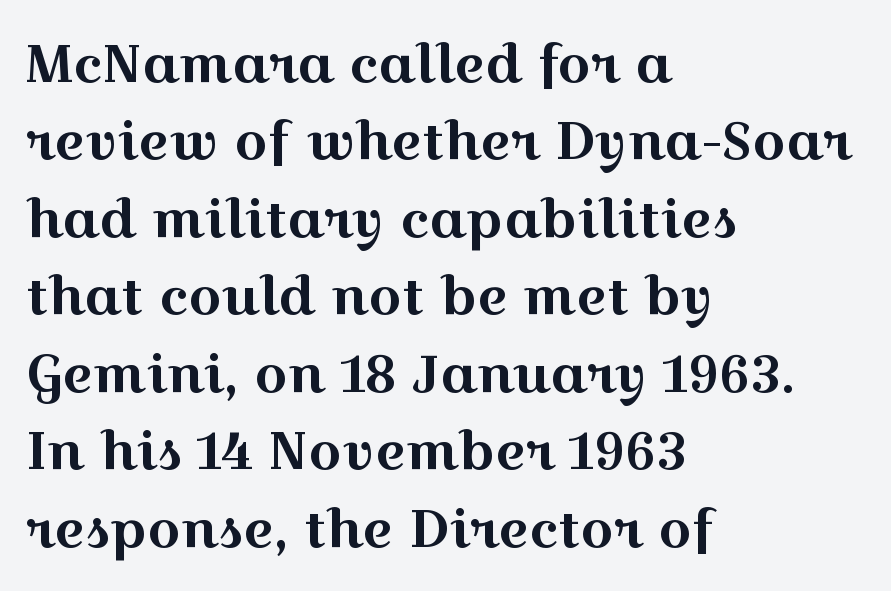
Q: Is the text italic (slanted)? A: No, it is upright.
Q: Is the typeface a serif or a sans-serif typeface? A: Serif.
Q: Is the text underlined? A: No.
Q: How is the paragraph aligned? A: Left-aligned.
Q: Is the spacing between letters normal or unusually wide? A: Normal.
Q: Is the spacing between lines tight, normal or loose? A: Normal.
Q: Width (condensed, normal, or wide)? A: Wide.
Q: x-height? A: Medium.
Q: Monospaced? A: No.
